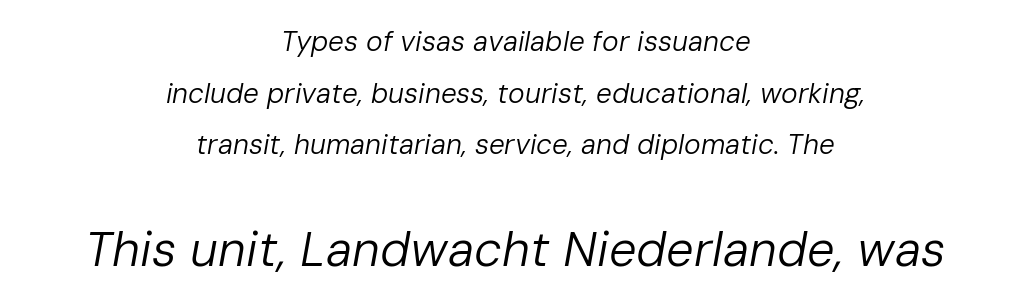
The image shows 49 px regular-weight type, italic (leaning right); set centered, line spacing 1.84x, normal letter spacing, not underlined; the second (bottom) block is 1.75x larger; low stroke contrast and a medium x-height.
